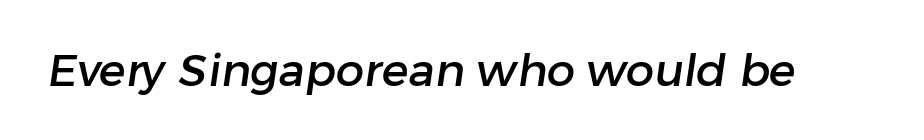
{"serif": "no", "width": "normal", "stroke_contrast": "low", "x_height": "medium", "monospaced": "no", "underline": "no", "letter_spacing": "normal", "letter_spacing_em": 0.0, "glyph_px": 45}
